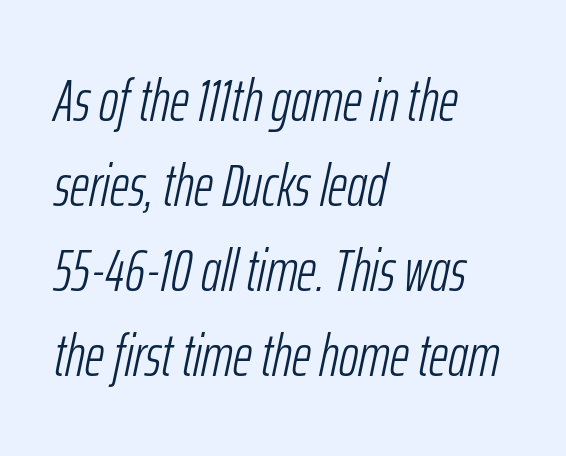
The image shows 59 px light, condensed type, italic (leaning right); set left-aligned, normal line spacing (1.44x), normal letter spacing, not underlined; low stroke contrast and a medium x-height.
